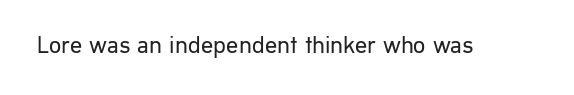
{"italic": "no", "bold": "no", "underline": "no", "letter_spacing": "normal", "letter_spacing_em": 0.0, "glyph_px": 24}
